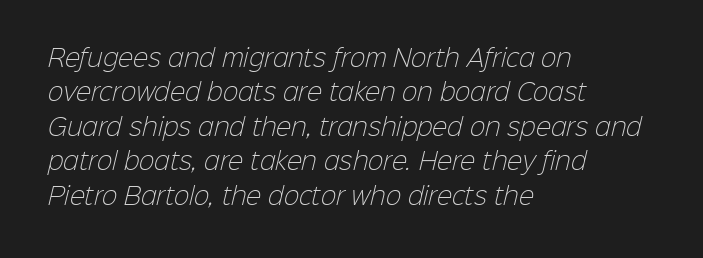
On a weight scale, this lands at 450 or below. Tracking here is standard; glyphs follow each other at the usual distance. Anything drawn beneath the words? Only blank space. Notice how the passage keeps a crisp vertical edge on the left only. The line-height multiplier appears to be the usual default.
